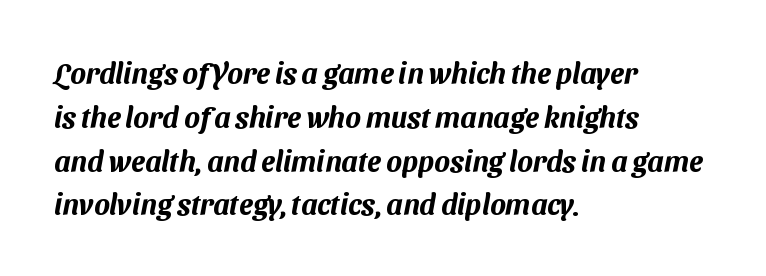
Regular leading. Leftover space on each line is placed entirely after the last word. The letters carry no serifs — their stems end cleanly without finishing strokes. Underline: absent. Nothing unusual about the tracking: characters are spaced as the font intends. A typesetter would call this proportional, since set widths differ per character.
